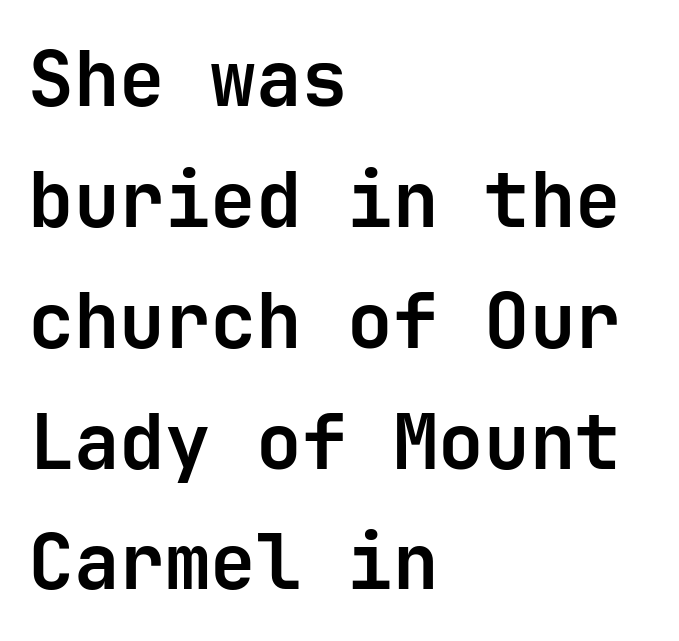
{"serif": "no", "italic": "no", "bold": "yes", "weight": "bold", "width": "normal", "stroke_contrast": "low", "x_height": "medium", "monospaced": "yes", "underline": "no", "align": "left", "line_spacing": "normal", "line_spacing_ratio": 1.59, "letter_spacing": "normal", "letter_spacing_em": 0.0, "glyph_px": 76}
